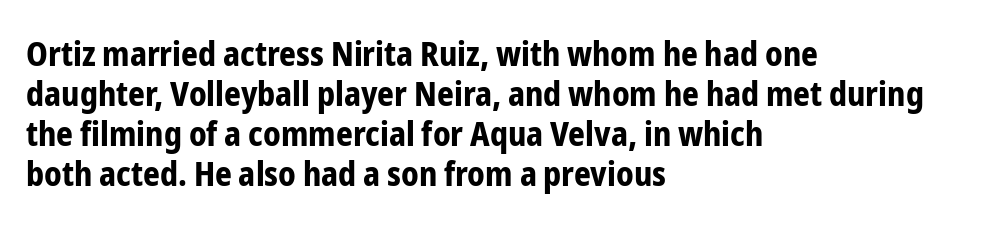
{"serif": "no", "italic": "no", "bold": "yes", "weight": "bold", "width": "condensed", "stroke_contrast": "low", "x_height": "medium", "monospaced": "no", "underline": "no", "align": "left", "line_spacing_ratio": 1.21, "letter_spacing": "normal", "letter_spacing_em": 0.0, "glyph_px": 33}
